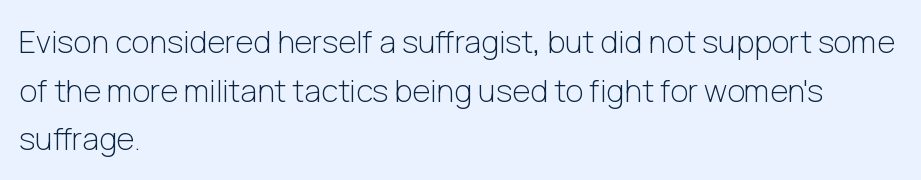
Q: Is the text bold? A: No.
Q: Is the text italic (slanted)? A: No, it is upright.
Q: Is the typeface a serif or a sans-serif typeface? A: Sans-serif.
Q: Is the text underlined? A: No.
Q: How is the paragraph aligned? A: Left-aligned.
Q: Is the spacing between letters normal or unusually wide? A: Normal.
Q: Is the spacing between lines tight, normal or loose? A: Normal.
Q: Width (condensed, normal, or wide)? A: Normal.
Q: Stroke contrast? A: Low.
Q: x-height? A: Medium.
Q: Monospaced? A: No.
